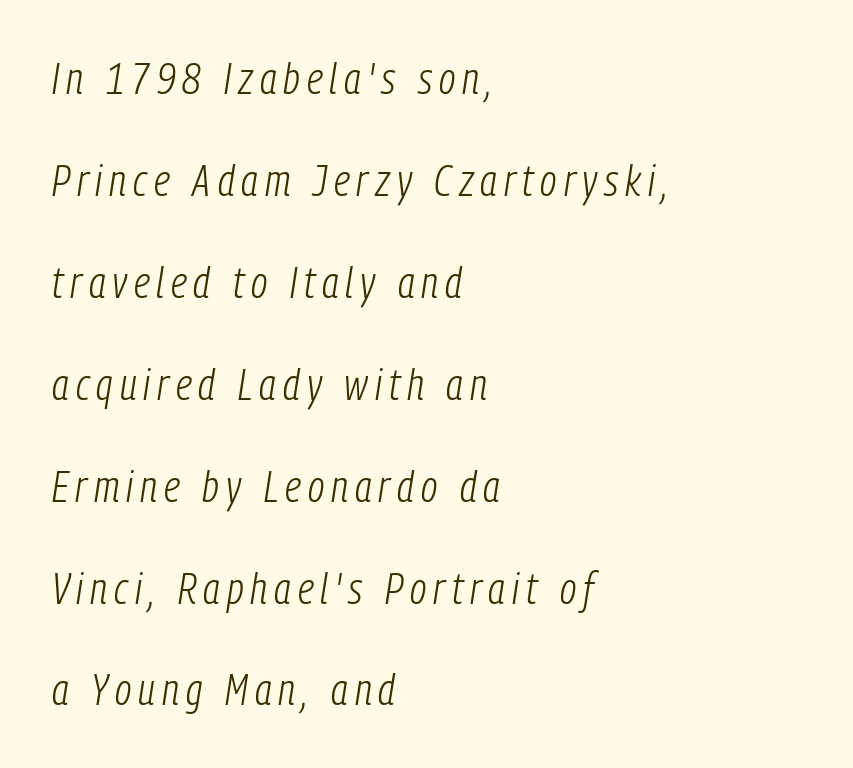
{"italic": "yes", "lean": "right", "slant_degrees": 9, "bold": "no", "weight": "light", "width": "condensed", "stroke_contrast": "low", "x_height": "medium", "monospaced": "no", "underline": "no", "align": "left", "line_spacing": "loose", "line_spacing_ratio": 2.37, "glyph_px": 43}
